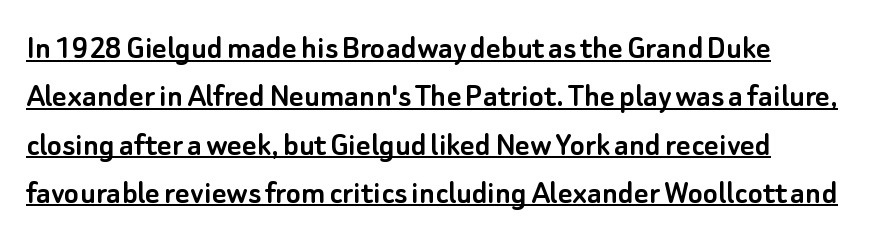
The image shows 35 px sans-serif type, upright; set left-aligned, normal line spacing (1.38x), normal letter spacing, underlined; low stroke contrast and a small x-height.
